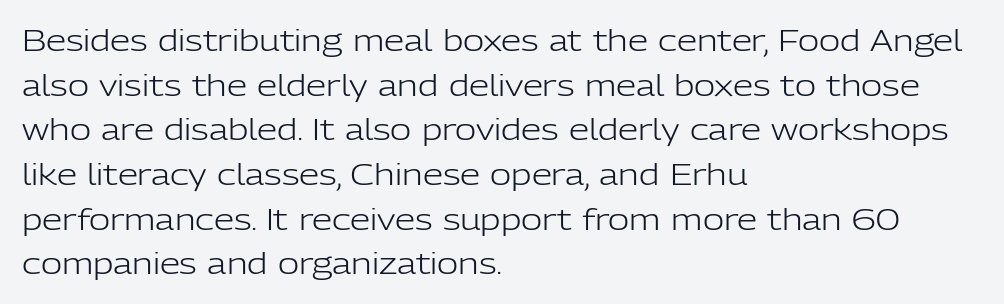
Q: Is the text bold? A: No.
Q: Is the text italic (slanted)? A: No, it is upright.
Q: Is the typeface a serif or a sans-serif typeface? A: Sans-serif.
Q: Is the text underlined? A: No.
Q: How is the paragraph aligned? A: Left-aligned.
Q: Is the spacing between letters normal or unusually wide? A: Normal.
Q: Is the spacing between lines tight, normal or loose? A: Normal.
Q: Width (condensed, normal, or wide)? A: Normal.
Q: Stroke contrast? A: Low.
Q: x-height? A: Medium.
Q: Monospaced? A: No.
